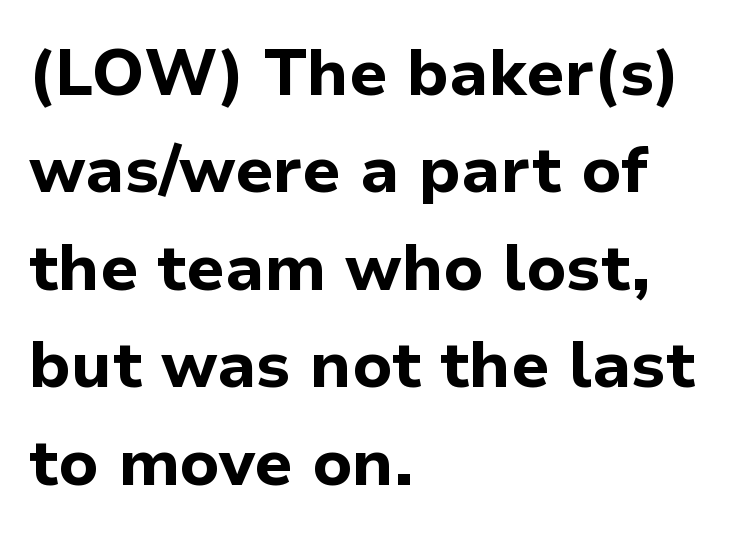
{"serif": "no", "italic": "no", "bold": "yes", "weight": "bold", "width": "normal", "stroke_contrast": "low", "x_height": "medium", "monospaced": "no", "underline": "no", "align": "left", "line_spacing": "normal", "line_spacing_ratio": 1.5, "letter_spacing": "normal", "letter_spacing_em": 0.0, "glyph_px": 65}
